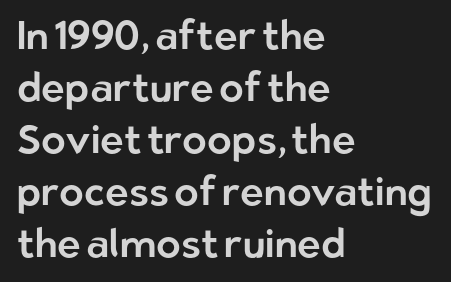
{"serif": "no", "italic": "no", "width": "normal", "stroke_contrast": "low", "x_height": "medium", "monospaced": "no", "underline": "no", "align": "left", "line_spacing": "normal", "line_spacing_ratio": 1.3, "letter_spacing": "normal", "letter_spacing_em": 0.0, "glyph_px": 40}
